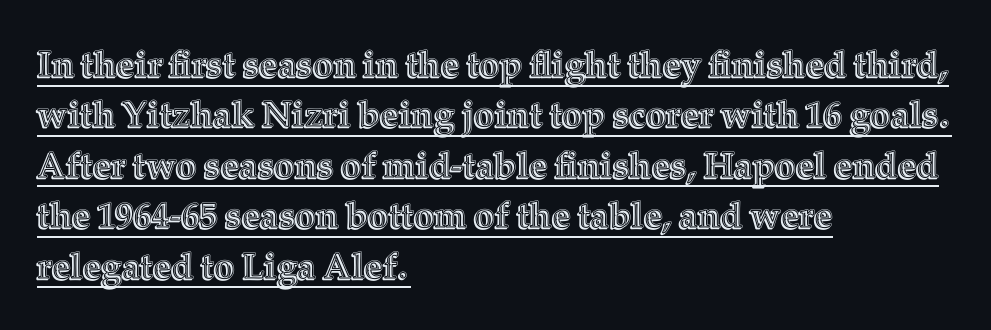
A typographer would call this underscored text. The leading is moderate, giving the passage an even texture. There is no visible air inserted between adjacent glyphs. Notice how the stems are strictly vertical — no italics here. Is the block centered? No — it sits flush against the left margin. This sample has the flowing, uneven cadence of proportional lettering.
